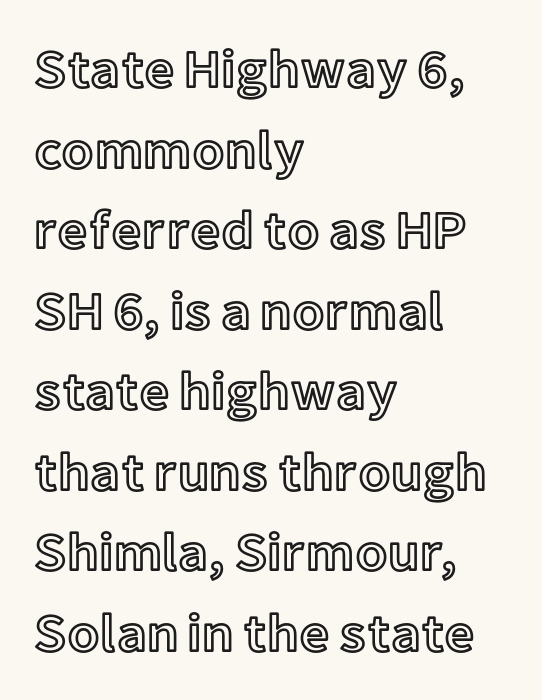
{"italic": "no", "width": "normal", "x_height": "medium", "monospaced": "no", "underline": "no", "align": "left", "line_spacing": "normal", "line_spacing_ratio": 1.52, "letter_spacing": "normal", "letter_spacing_em": 0.0, "glyph_px": 53}
